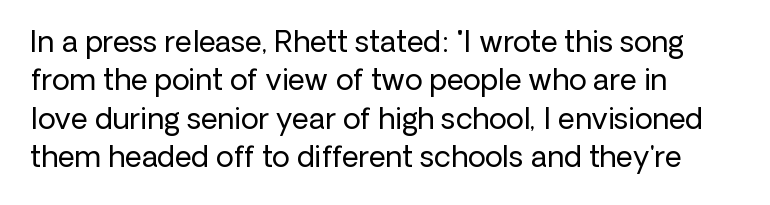
{"serif": "no", "italic": "no", "bold": "no", "weight": "regular", "width": "normal", "stroke_contrast": "low", "x_height": "medium", "monospaced": "no", "underline": "no", "align": "left", "line_spacing": "normal", "line_spacing_ratio": 1.32, "letter_spacing": "normal", "letter_spacing_em": 0.0, "glyph_px": 29}
